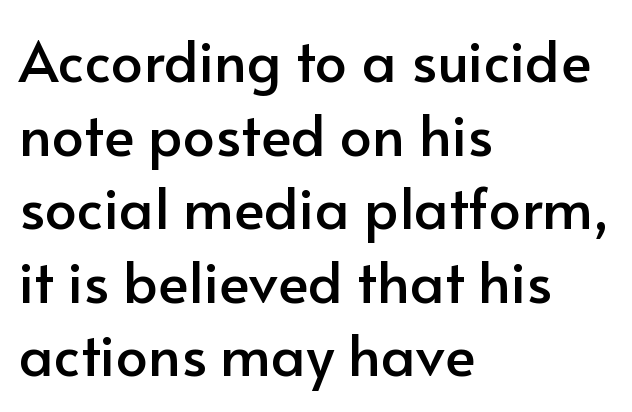
The image shows 57 px sans-serif type, upright; set left-aligned, normal line spacing (1.29x), normal letter spacing, not underlined; low stroke contrast and a small x-height.
